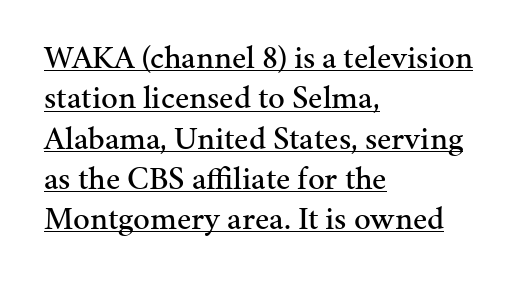
{"serif": "yes", "italic": "no", "width": "normal", "stroke_contrast": "medium", "x_height": "medium", "monospaced": "no", "underline": "yes", "align": "left", "line_spacing_ratio": 1.22, "letter_spacing": "normal", "letter_spacing_em": 0.0, "glyph_px": 33}
